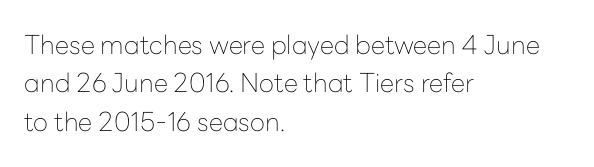
The image shows 26 px text type, upright; set left-aligned, normal line spacing (1.48x), normal letter spacing, not underlined.
